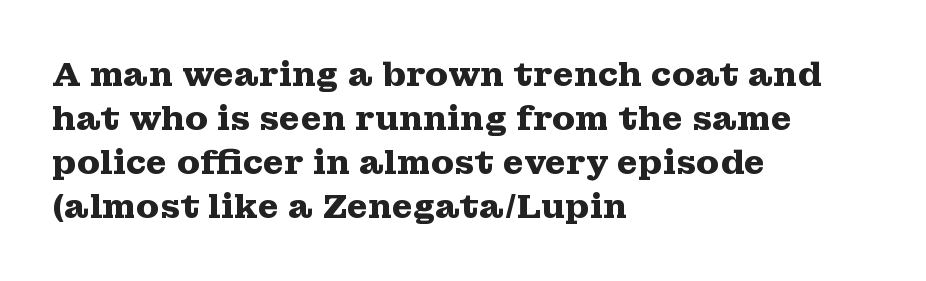
The image shows 34 px heavy, wide serif type, upright; set left-aligned, normal line spacing (1.29x), normal letter spacing, not underlined; medium stroke contrast and a medium x-height.
